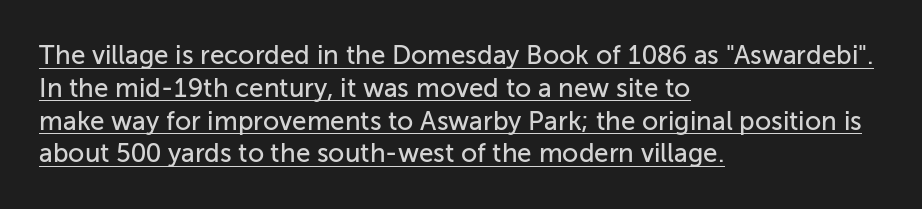
This sample keeps an unexceptional amount of space between lines. Check the space under the baseline: a stroke is drawn there. Tall strokes in this sample are plumb rather than angled. These lines stack with their left ends in a neat column.
